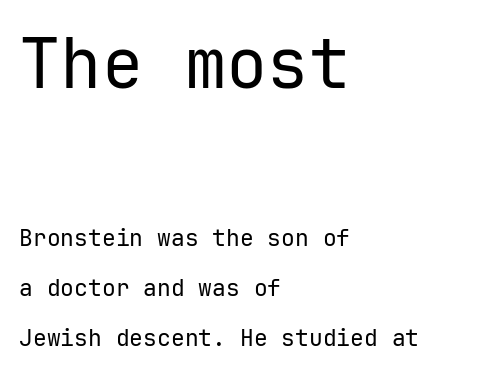
Q: Is the text bold? A: No.
Q: Is the text italic (slanted)? A: No, it is upright.
Q: Is the typeface a serif or a sans-serif typeface? A: Sans-serif.
Q: Is the text underlined? A: No.
Q: How is the paragraph aligned? A: Left-aligned.
Q: Is the spacing between letters normal or unusually wide? A: Normal.
Q: Is the spacing between lines tight, normal or loose? A: Loose.
Q: Which block of text is set in a larger size, the first (top) or the second (bottom)? A: The first (top) one.
Q: Width (condensed, normal, or wide)? A: Normal.
Q: Stroke contrast? A: Low.
Q: x-height? A: Medium.
Q: Monospaced? A: Yes.
